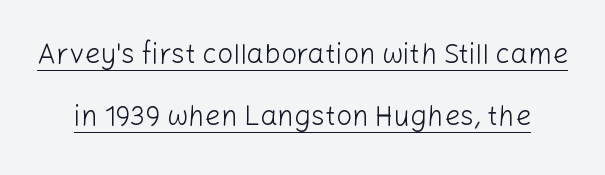
Q: Is the text bold? A: No.
Q: Is the text italic (slanted)? A: No, it is upright.
Q: Is the typeface a serif or a sans-serif typeface? A: Sans-serif.
Q: Is the text underlined? A: Yes.
Q: Is the spacing between letters normal or unusually wide? A: Normal.
Q: Is the spacing between lines tight, normal or loose? A: Loose.
Q: Width (condensed, normal, or wide)? A: Normal.
Q: Stroke contrast? A: Low.
Q: x-height? A: Medium.
Q: Monospaced? A: No.
